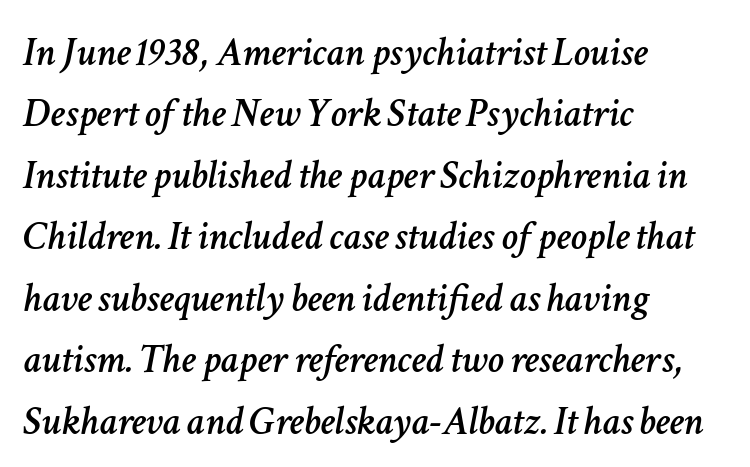
Is the letter spacing exaggerated? No — it looks like the ordinary default. The passage shown is typed in a proportional face where columns would drift. Is the type slanted? Yes — the strokes lean at a clear angle. The designer left line spacing at the default. Notice how the passage keeps a crisp vertical edge on the left only. Beneath every word, the page is bare.
